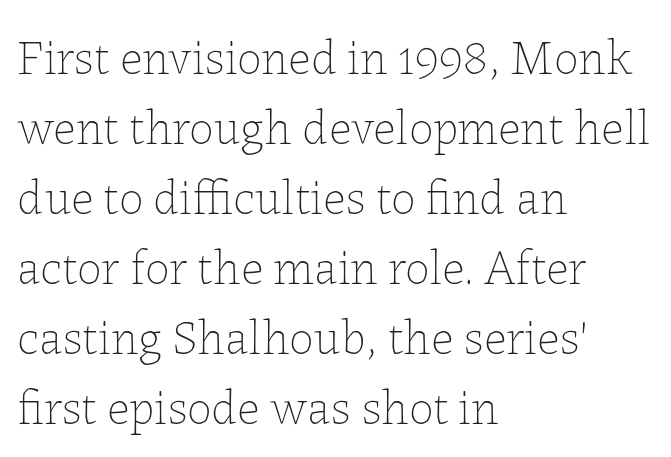
Looks like regular typesetting: each glyph gets only the width it needs. You could call the tracking neutral — neither tight nor loose. The strokes are not fattened; the text isn't bold. The paragraph has a hard left edge and a soft right edge.
